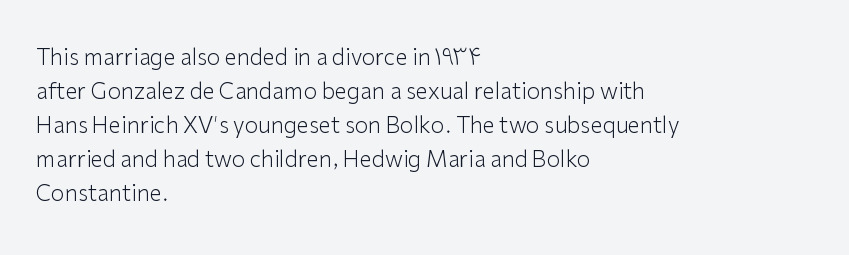
Q: Is the text bold? A: No.
Q: Is the text italic (slanted)? A: No, it is upright.
Q: Is the text underlined? A: No.
Q: How is the paragraph aligned? A: Left-aligned.
Q: Is the spacing between letters normal or unusually wide? A: Normal.
Q: Is the spacing between lines tight, normal or loose? A: Normal.
